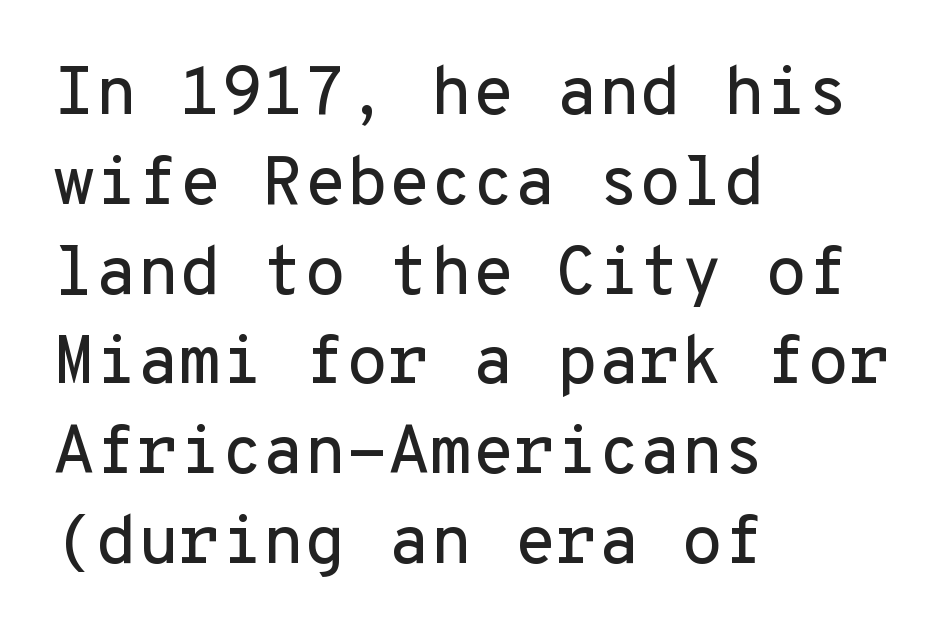
Notice how the stems are strictly vertical — no italics here. The area under the type is left untouched. The rendering shows plain stroke endings on the letterforms — a sans-serif design. Horizontally, the lines are justified to the leading edge only. Horizontal bands of white between lines are of average thickness. Fixed-width glyphs throughout — classic coding-font behaviour.
